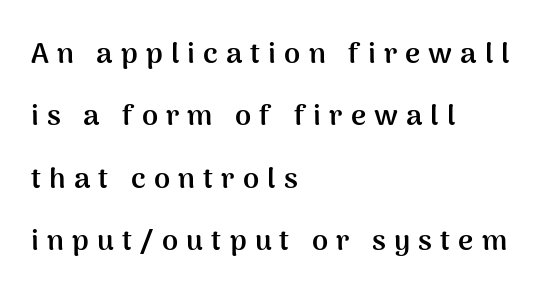
Q: Is the text bold? A: Yes.
Q: Is the text italic (slanted)? A: No, it is upright.
Q: Is the typeface a serif or a sans-serif typeface? A: Sans-serif.
Q: Is the text underlined? A: No.
Q: How is the paragraph aligned? A: Left-aligned.
Q: Is the spacing between letters normal or unusually wide? A: Unusually wide.
Q: Is the spacing between lines tight, normal or loose? A: Loose.
Q: Width (condensed, normal, or wide)? A: Normal.
Q: Stroke contrast? A: Medium.
Q: x-height? A: Medium.
Q: Monospaced? A: No.
